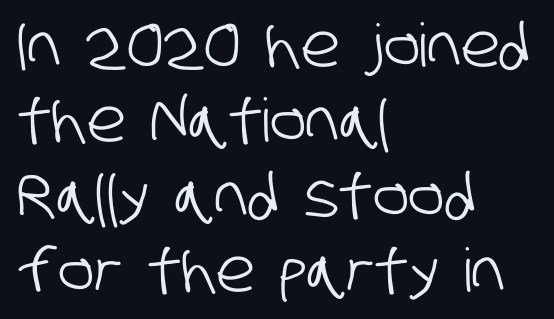
Q: Is the typeface a serif or a sans-serif typeface? A: Sans-serif.
Q: Is the text underlined? A: No.
Q: How is the paragraph aligned? A: Left-aligned.
Q: Is the spacing between letters normal or unusually wide? A: Normal.
Q: Is the spacing between lines tight, normal or loose? A: Normal.
Q: Width (condensed, normal, or wide)? A: Condensed.
Q: Stroke contrast? A: Low.
Q: x-height? A: Large.
Q: Monospaced? A: No.
